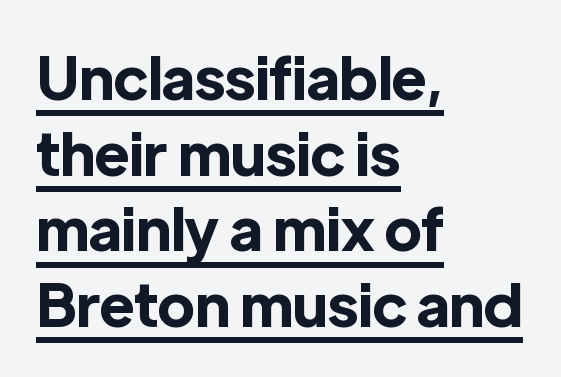
The image shows 59 px bold sans-serif type, upright; set left-aligned, normal line spacing (1.28x), normal letter spacing, underlined; a medium x-height.
